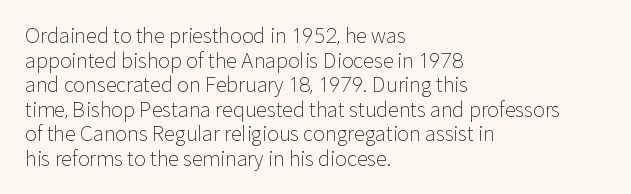
Q: Is the text bold? A: No.
Q: Is the text italic (slanted)? A: No, it is upright.
Q: Is the text underlined? A: No.
Q: How is the paragraph aligned? A: Left-aligned.
Q: Is the spacing between letters normal or unusually wide? A: Normal.
